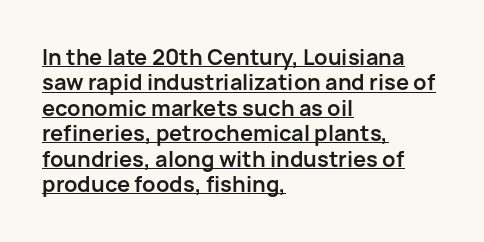
Q: Is the text bold? A: Yes.
Q: Is the text italic (slanted)? A: No, it is upright.
Q: Is the text underlined? A: Yes.
Q: How is the paragraph aligned? A: Left-aligned.
Q: Is the spacing between letters normal or unusually wide? A: Normal.
